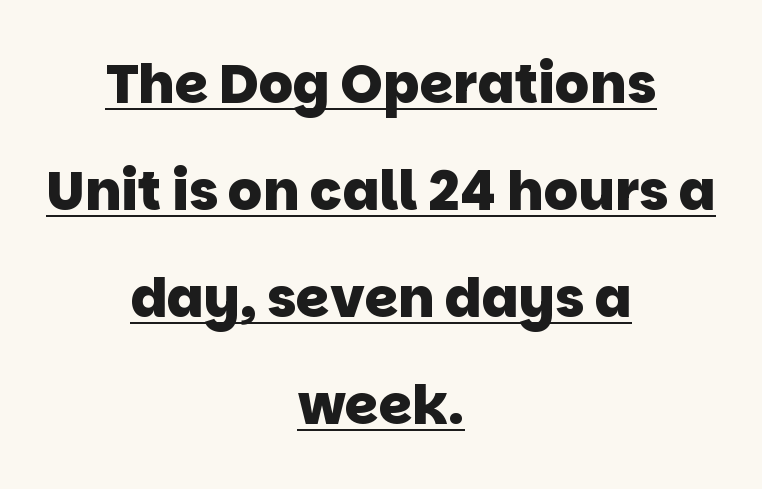
The image shows 54 px heavy sans-serif type; set centered, loose line spacing (1.98x), normal letter spacing, underlined; low stroke contrast and a large x-height.
